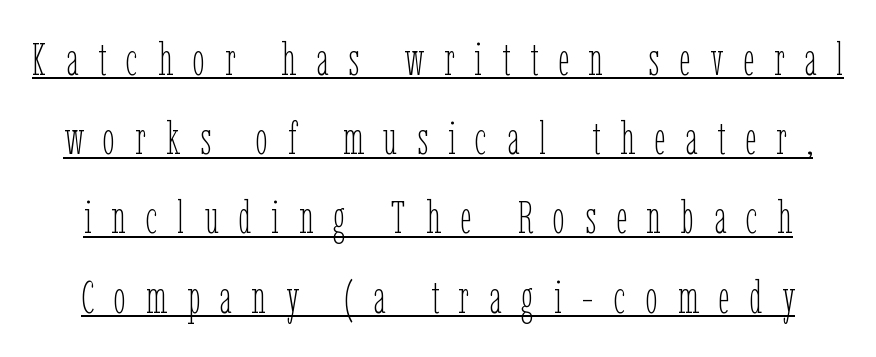
The image shows 45 px thin, condensed type, upright; set line spacing 1.76x, unusually wide letter spacing (+0.44 em), underlined; low stroke contrast and a medium x-height.
